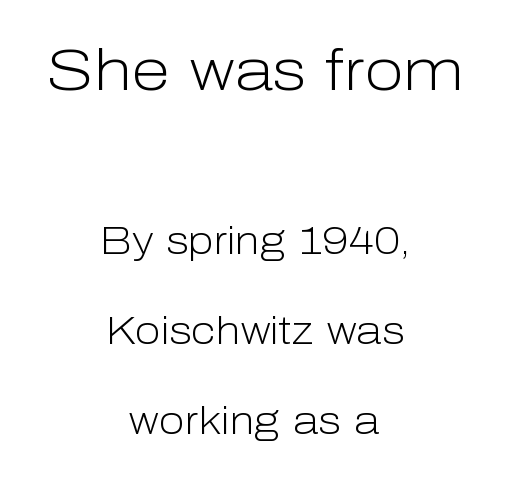
The image shows 57 px light sans-serif type, upright; set centered, loose line spacing (2.37x), normal letter spacing, not underlined; the first (top) block is 1.5x larger; low stroke contrast and a medium x-height.
